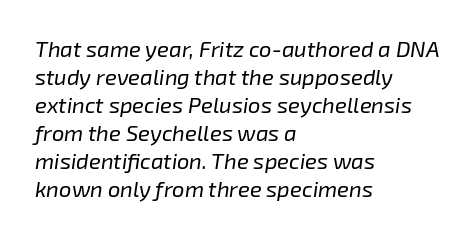
{"italic": "yes", "lean": "right", "slant_degrees": 8, "bold": "no", "underline": "no", "align": "left", "line_spacing": "normal", "line_spacing_ratio": 1.27, "letter_spacing": "normal", "letter_spacing_em": 0.0, "glyph_px": 22}
